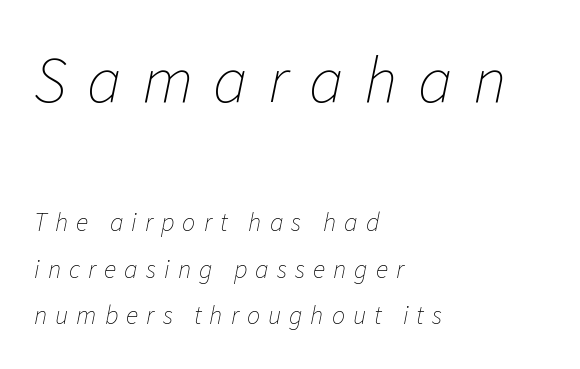
Q: Is the text bold? A: No.
Q: Is the text italic (slanted)? A: Yes, it leans right by about 11 degrees.
Q: Is the text underlined? A: No.
Q: How is the paragraph aligned? A: Left-aligned.
Q: Is the spacing between letters normal or unusually wide? A: Unusually wide.
Q: Which block of text is set in a larger size, the first (top) or the second (bottom)? A: The first (top) one.
Q: Width (condensed, normal, or wide)? A: Normal.
Q: Stroke contrast? A: Low.
Q: x-height? A: Medium.
Q: Monospaced? A: No.
